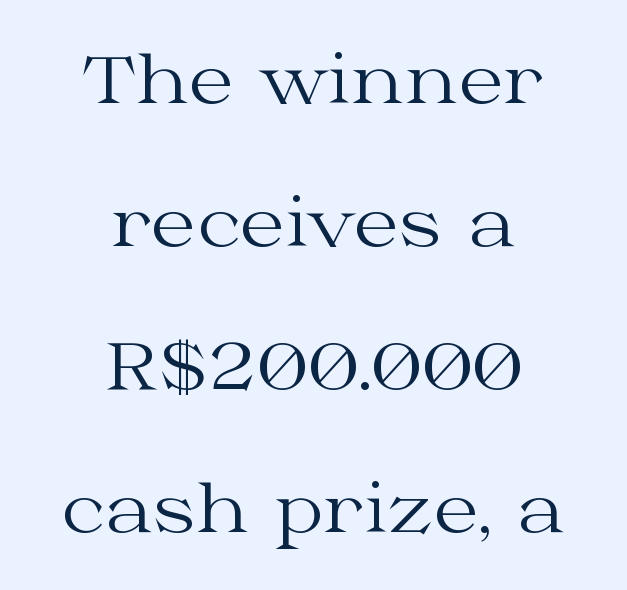
{"serif": "yes", "italic": "no", "bold": "no", "weight": "regular", "width": "wide", "stroke_contrast": "medium", "x_height": "medium", "monospaced": "no", "underline": "no", "align": "center", "line_spacing": "loose", "line_spacing_ratio": 2.2, "letter_spacing": "normal", "letter_spacing_em": 0.0, "glyph_px": 65}
